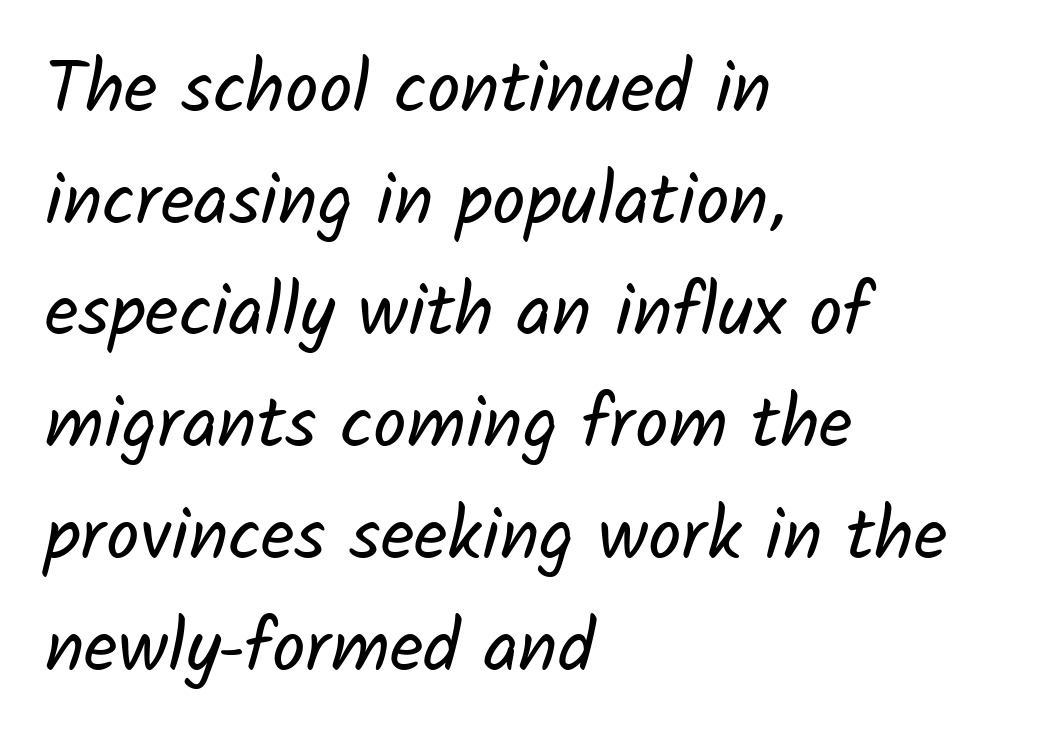
{"serif": "no", "bold": "no", "weight": "regular", "width": "normal", "stroke_contrast": "low", "x_height": "medium", "monospaced": "no", "underline": "no", "align": "left", "line_spacing": "normal", "line_spacing_ratio": 1.51, "letter_spacing": "normal", "letter_spacing_em": 0.0, "glyph_px": 74}
